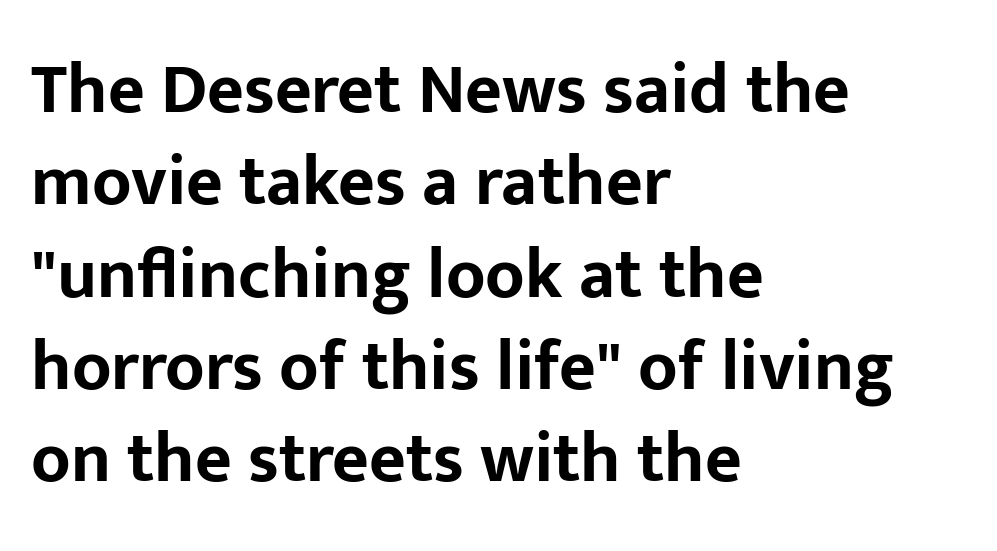
Q: Is the text bold? A: Yes.
Q: Is the text italic (slanted)? A: No, it is upright.
Q: Is the typeface a serif or a sans-serif typeface? A: Sans-serif.
Q: Is the text underlined? A: No.
Q: How is the paragraph aligned? A: Left-aligned.
Q: Is the spacing between letters normal or unusually wide? A: Normal.
Q: Is the spacing between lines tight, normal or loose? A: Normal.
Q: Width (condensed, normal, or wide)? A: Normal.
Q: Stroke contrast? A: Low.
Q: x-height? A: Medium.
Q: Monospaced? A: No.
